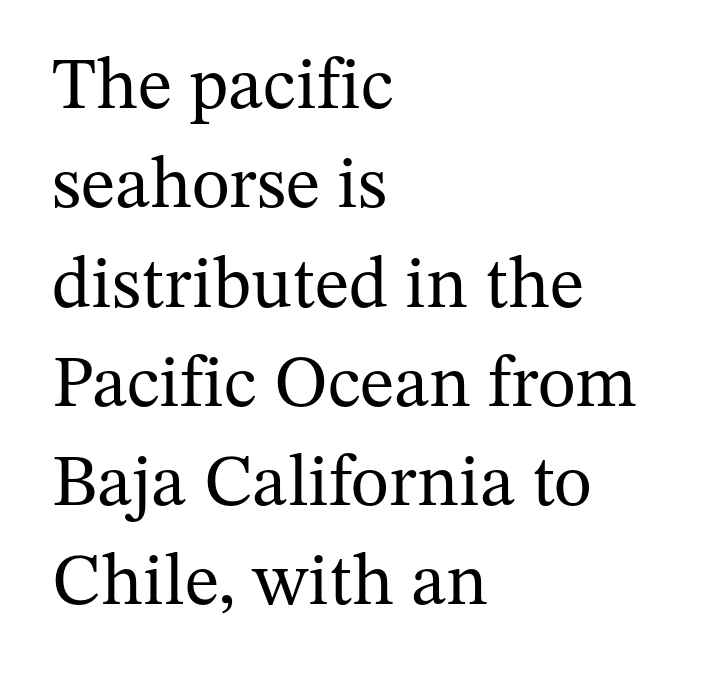
The image shows 73 px regular-weight serif type, upright; set left-aligned, normal line spacing (1.36x), normal letter spacing, not underlined; medium stroke contrast and a medium x-height.
